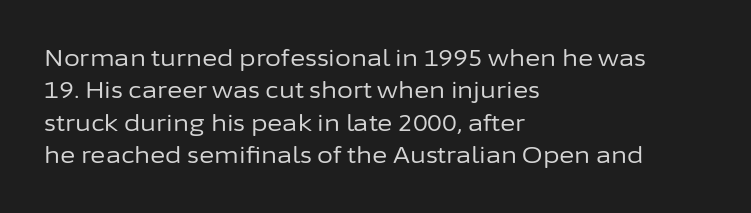
{"italic": "no", "bold": "no", "underline": "no", "align": "left", "line_spacing": "normal", "line_spacing_ratio": 1.41, "letter_spacing": "normal", "letter_spacing_em": 0.0, "glyph_px": 23}
